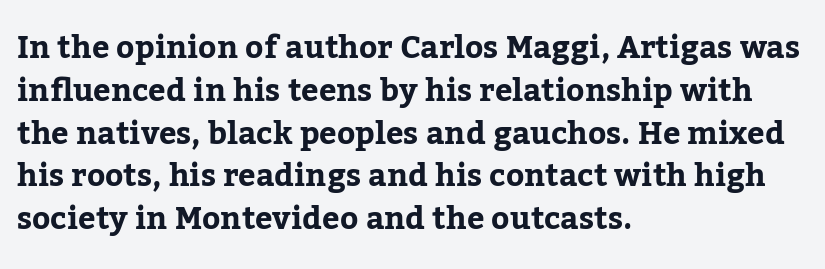
Is this a sans? No — the strokes have serifs. Every stem runs plumb, perpendicular to the baseline. One glance says typical: line gaps are just what's usual. One-word summary of the alignment: left.
